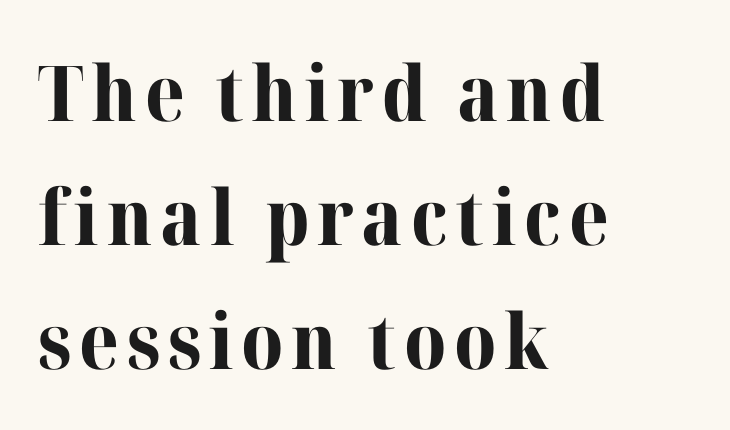
The image shows 77 px bold serif type, upright; set left-aligned, normal line spacing (1.61x), not underlined; high stroke contrast and a medium x-height.
